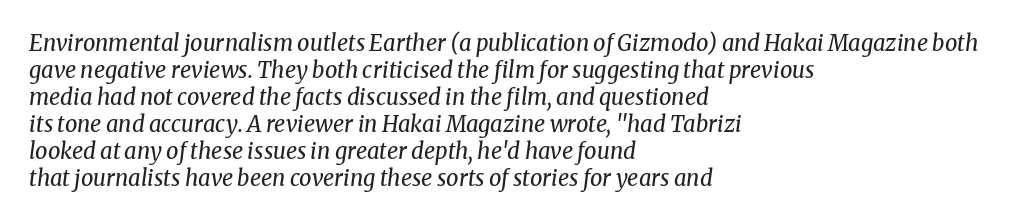
Q: Is the text bold? A: No.
Q: Is the text italic (slanted)? A: Yes, it leans right by about 8 degrees.
Q: Is the text underlined? A: No.
Q: How is the paragraph aligned? A: Left-aligned.
Q: Is the spacing between letters normal or unusually wide? A: Normal.
